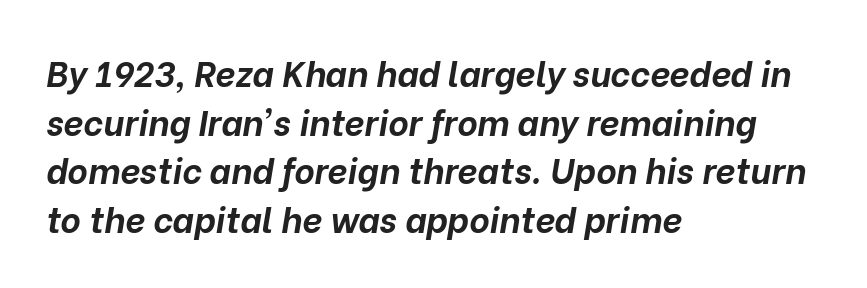
Q: Is the text bold? A: Yes.
Q: Is the text italic (slanted)? A: Yes, it leans right by about 10 degrees.
Q: Is the text underlined? A: No.
Q: How is the paragraph aligned? A: Left-aligned.
Q: Is the spacing between letters normal or unusually wide? A: Normal.
Q: Is the spacing between lines tight, normal or loose? A: Normal.
Q: Width (condensed, normal, or wide)? A: Normal.
Q: Stroke contrast? A: Low.
Q: x-height? A: Medium.
Q: Monospaced? A: No.
